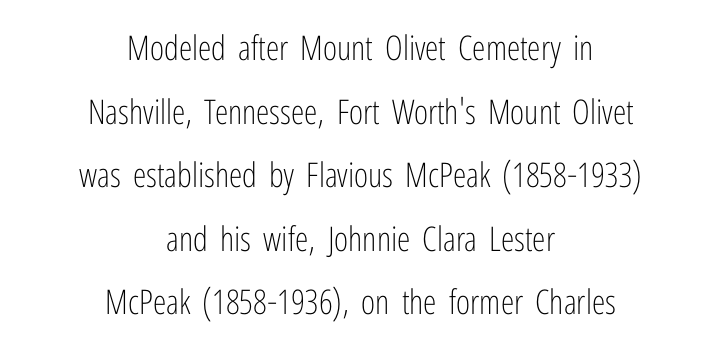
The image shows 34 px light, condensed sans-serif type, upright; set centered, line spacing 1.87x, normal letter spacing, not underlined; low stroke contrast and a medium x-height.
